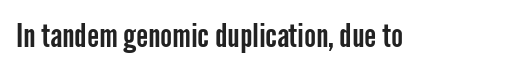
The image shows 32 px condensed sans-serif type, upright; set normal letter spacing, not underlined; low stroke contrast and a medium x-height.
